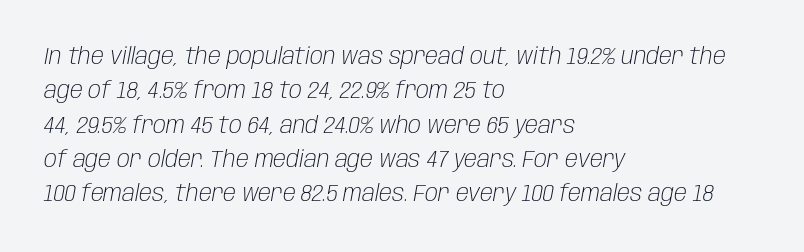
The designer left line spacing at the default. Would a proofreader flag this as italicized? Yes. Lines of text with bare space underneath. The passage shown is not bold in any degree. These lines stack with their left ends in a neat column.
